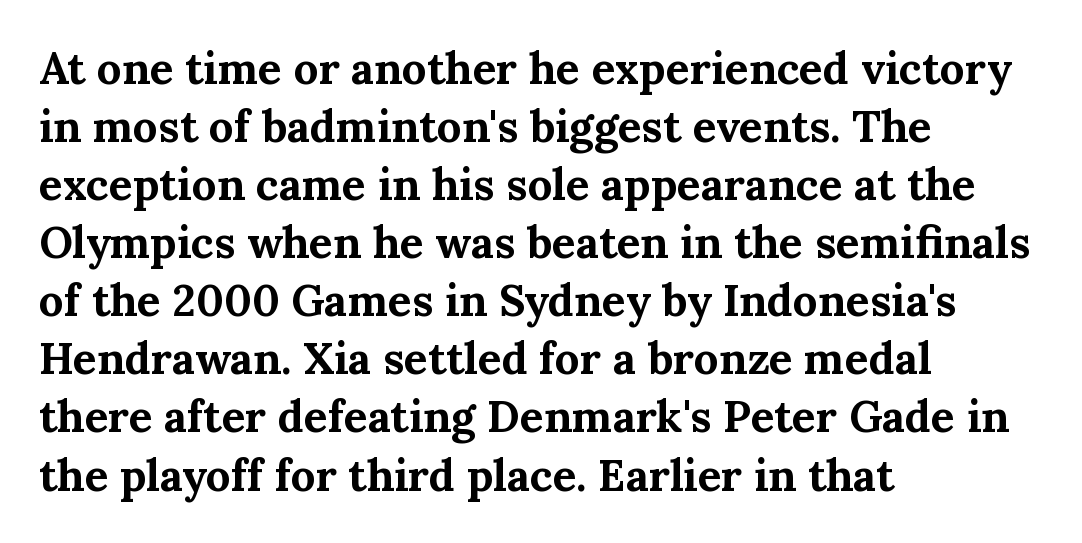
{"serif": "yes", "italic": "no", "bold": "yes", "weight": "bold", "width": "normal", "stroke_contrast": "medium", "x_height": "medium", "monospaced": "no", "underline": "no", "align": "left", "line_spacing": "normal", "line_spacing_ratio": 1.32, "letter_spacing": "normal", "letter_spacing_em": 0.0, "glyph_px": 44}
